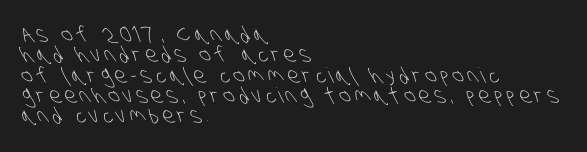
Weight: regular or lighter. Rows of type sit shoulder to shoulder in the vertical direction. If you drew a ruler down the left edge, every line would touch it. Descenders are the only things crossing below the line.
